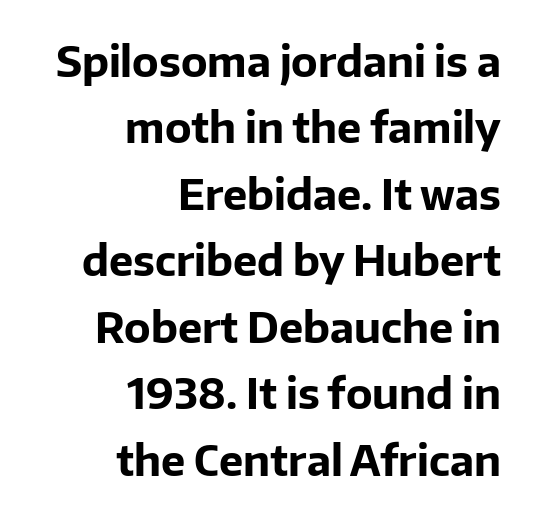
The image shows 41 px bold sans-serif type, upright; set right-aligned, normal line spacing (1.62x), normal letter spacing, not underlined; low stroke contrast and a medium x-height.
